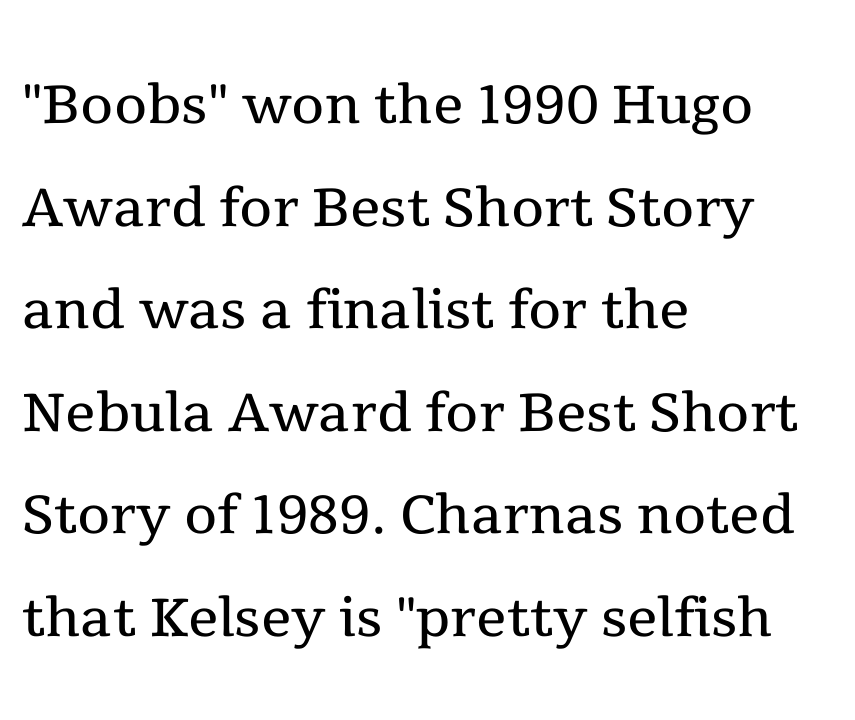
Q: Is the text bold? A: No.
Q: Is the text italic (slanted)? A: No, it is upright.
Q: Is the typeface a serif or a sans-serif typeface? A: Serif.
Q: Is the text underlined? A: No.
Q: How is the paragraph aligned? A: Left-aligned.
Q: Is the spacing between letters normal or unusually wide? A: Normal.
Q: Is the spacing between lines tight, normal or loose? A: Normal.
Q: Width (condensed, normal, or wide)? A: Normal.
Q: x-height? A: Medium.
Q: Monospaced? A: No.
